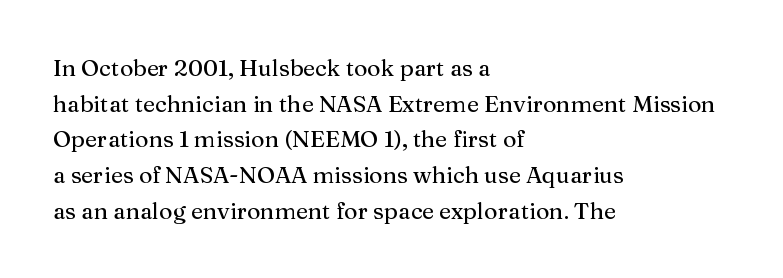
Q: Is the text italic (slanted)? A: No, it is upright.
Q: Is the text underlined? A: No.
Q: How is the paragraph aligned? A: Left-aligned.
Q: Is the spacing between letters normal or unusually wide? A: Normal.
Q: Is the spacing between lines tight, normal or loose? A: Normal.
